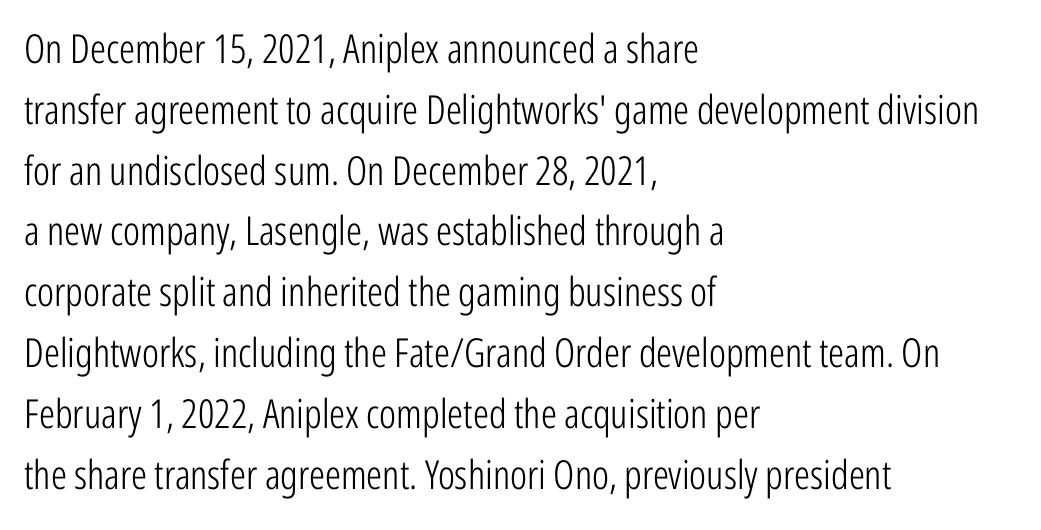
Q: Is the text bold? A: No.
Q: Is the text italic (slanted)? A: No, it is upright.
Q: Is the typeface a serif or a sans-serif typeface? A: Sans-serif.
Q: Is the text underlined? A: No.
Q: How is the paragraph aligned? A: Left-aligned.
Q: Is the spacing between letters normal or unusually wide? A: Normal.
Q: Is the spacing between lines tight, normal or loose? A: Normal.
Q: Width (condensed, normal, or wide)? A: Condensed.
Q: Stroke contrast? A: Low.
Q: x-height? A: Medium.
Q: Monospaced? A: No.
